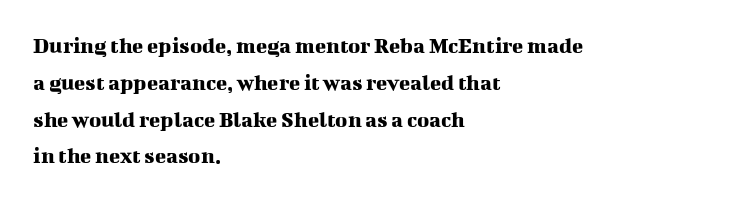
Every character sits straight up, as roman type does. Where is the straight margin? On the left. The rendering uses a moderate line-height, typical for paragraphs. Just letters on the line, the space beneath them empty. Compared with typical body copy, the letter spacing here is the same.
